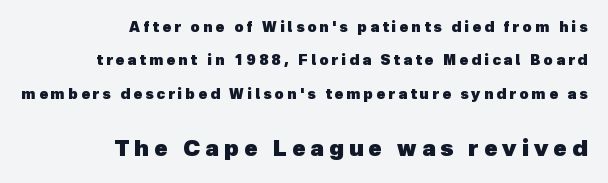
The image shows 22 px bold type; set right-aligned, loose line spacing (2.39x), unusually wide letter spacing (+0.23 em), not underlined; the second (bottom) block is 1.57x larger.
